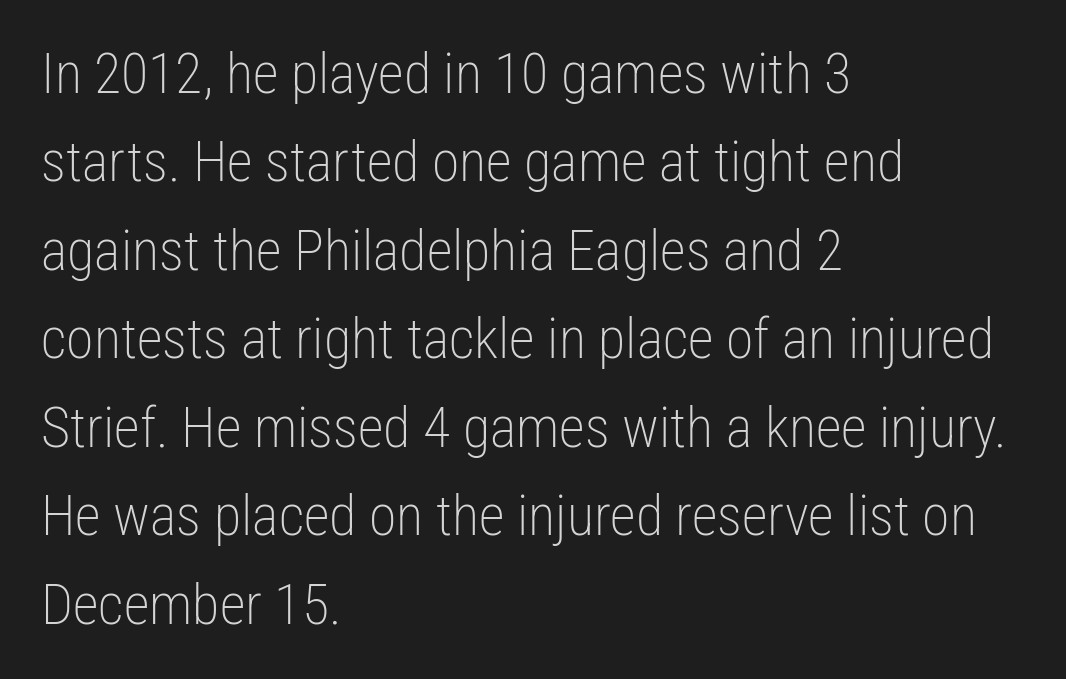
{"serif": "no", "italic": "no", "bold": "no", "weight": "light", "width": "condensed", "stroke_contrast": "low", "x_height": "medium", "monospaced": "no", "underline": "no", "align": "left", "line_spacing": "normal", "line_spacing_ratio": 1.58, "letter_spacing": "normal", "letter_spacing_em": 0.0, "glyph_px": 56}
